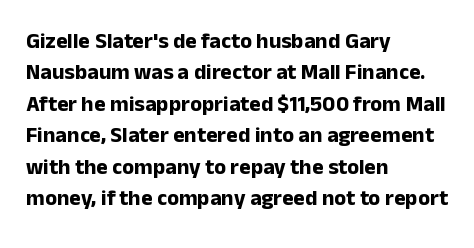
The vertical gap from one line to the next is medium. Bold? Absolutely — the strokes are thick and heavy. Plain, unruled lines of type. The ragged edge is on the right, which tells us the setting is flush left.
